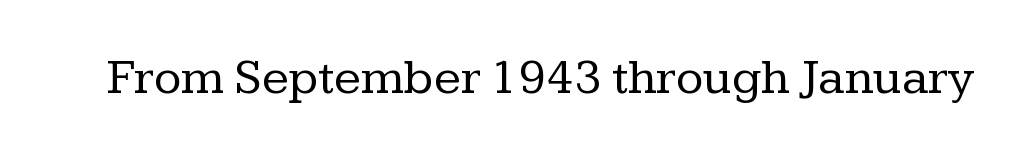
The image shows 50 px regular-weight serif type, upright; set normal letter spacing, not underlined; low stroke contrast and a medium x-height.
